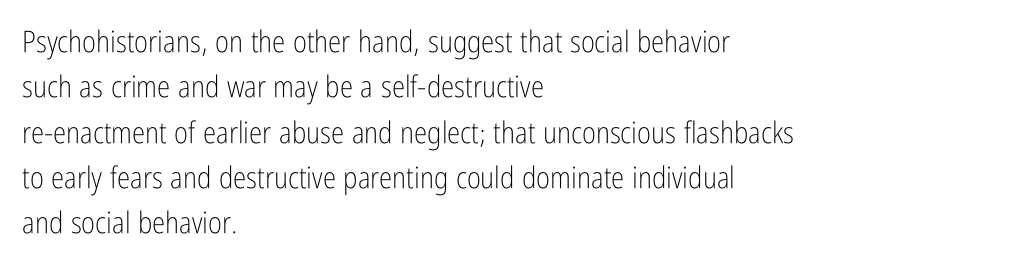
The image shows 30 px light, condensed sans-serif type, upright; set left-aligned, normal line spacing (1.51x), normal letter spacing, not underlined; low stroke contrast and a medium x-height.
